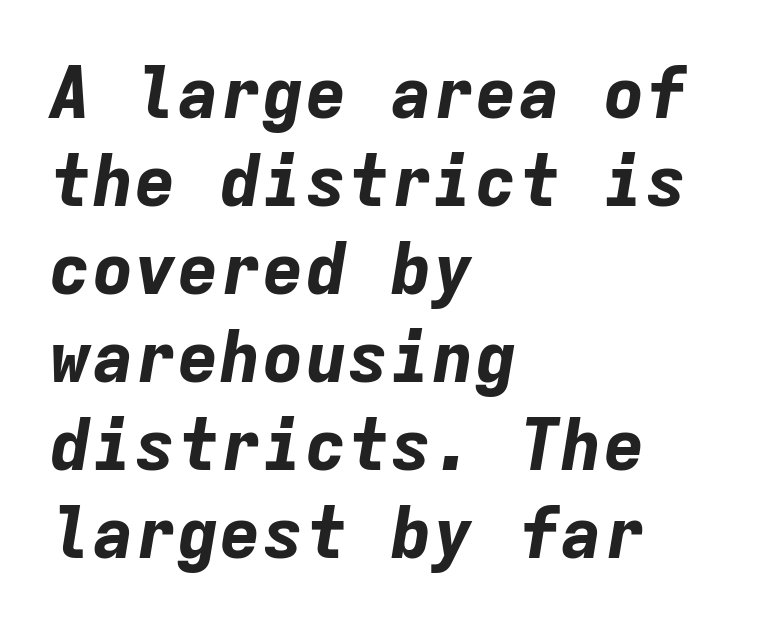
Q: Is the text bold? A: Yes.
Q: Is the text italic (slanted)? A: Yes, it leans right by about 9 degrees.
Q: Is the text underlined? A: No.
Q: How is the paragraph aligned? A: Left-aligned.
Q: Is the spacing between letters normal or unusually wide? A: Normal.
Q: Width (condensed, normal, or wide)? A: Normal.
Q: Stroke contrast? A: Low.
Q: x-height? A: Medium.
Q: Monospaced? A: Yes.
